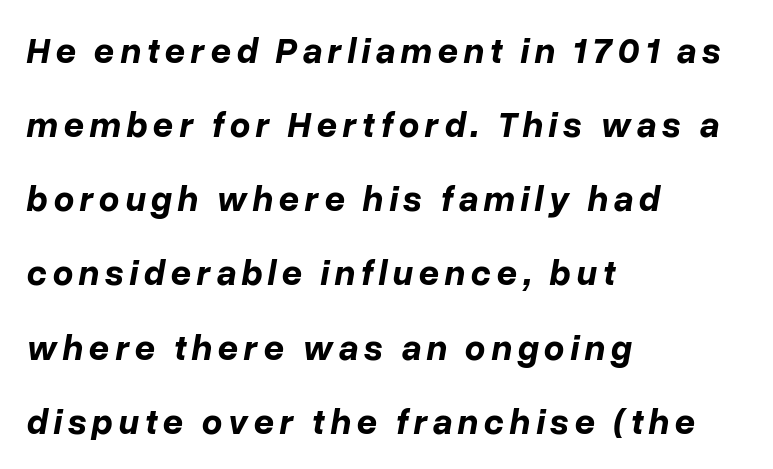
The image shows 36 px bold type, italic (leaning right); set left-aligned, loose line spacing (2.06x), not underlined; low stroke contrast and a medium x-height.
